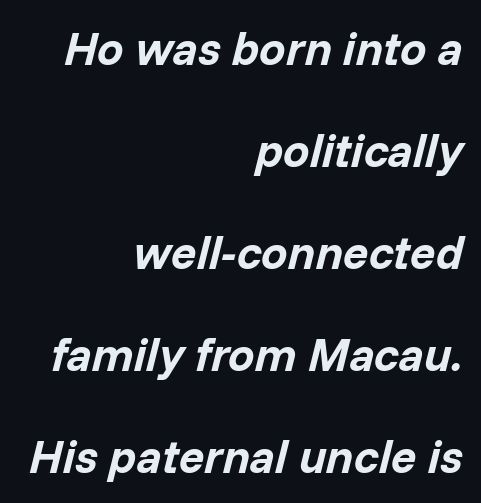
The image shows 47 px bold type, italic (leaning right); set right-aligned, loose line spacing (2.17x), normal letter spacing, not underlined; low stroke contrast and a medium x-height.
